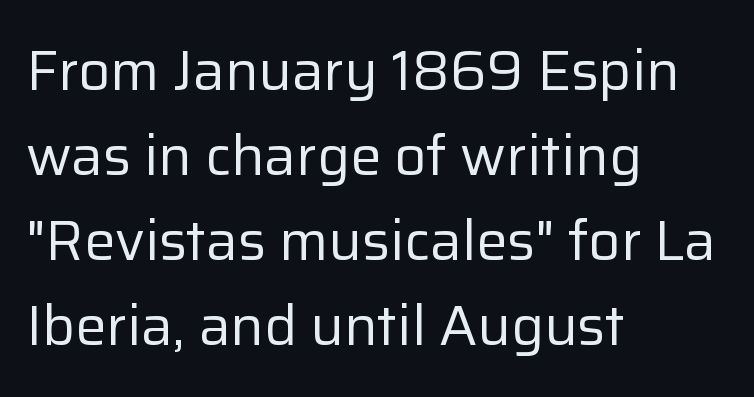
Q: Is the text bold? A: No.
Q: Is the text italic (slanted)? A: No, it is upright.
Q: Is the typeface a serif or a sans-serif typeface? A: Sans-serif.
Q: Is the text underlined? A: No.
Q: How is the paragraph aligned? A: Left-aligned.
Q: Is the spacing between letters normal or unusually wide? A: Normal.
Q: Is the spacing between lines tight, normal or loose? A: Normal.
Q: Width (condensed, normal, or wide)? A: Normal.
Q: Stroke contrast? A: Low.
Q: x-height? A: Medium.
Q: Monospaced? A: No.
